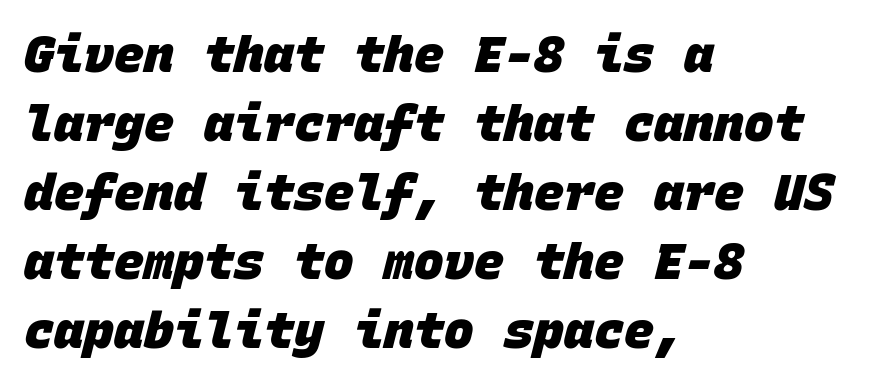
The image shows 50 px heavy sans-serif type, monospaced; set left-aligned, normal line spacing (1.38x), normal letter spacing, not underlined; low stroke contrast and a large x-height.
